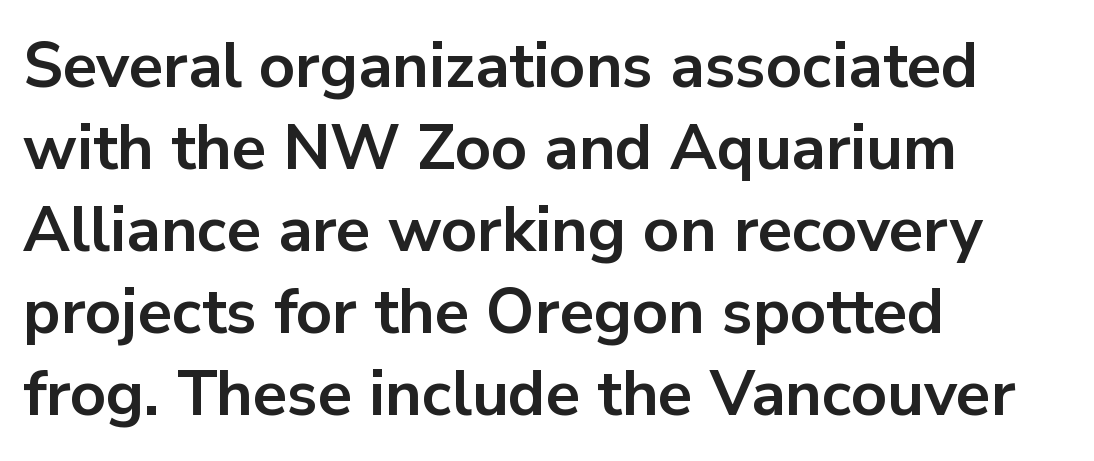
Q: Is the text bold? A: Yes.
Q: Is the text italic (slanted)? A: No, it is upright.
Q: Is the typeface a serif or a sans-serif typeface? A: Sans-serif.
Q: Is the text underlined? A: No.
Q: How is the paragraph aligned? A: Left-aligned.
Q: Is the spacing between letters normal or unusually wide? A: Normal.
Q: Is the spacing between lines tight, normal or loose? A: Normal.
Q: Width (condensed, normal, or wide)? A: Normal.
Q: Stroke contrast? A: Low.
Q: x-height? A: Medium.
Q: Monospaced? A: No.
